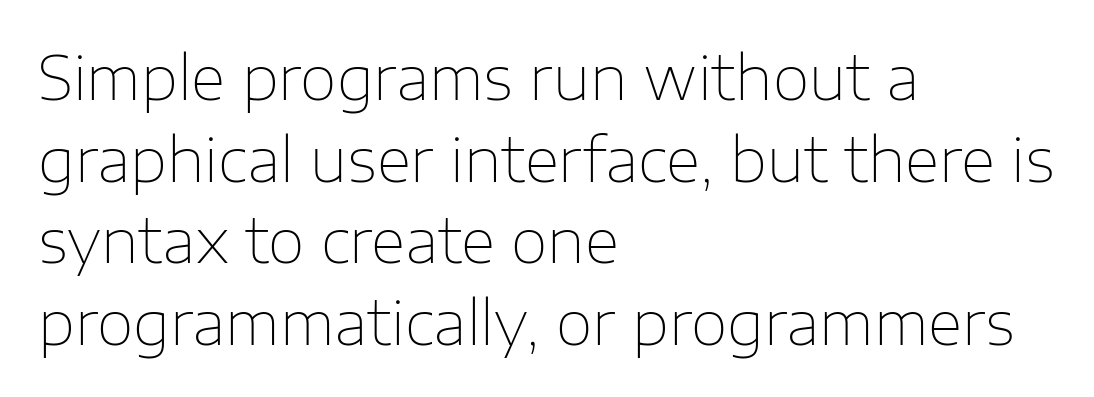
Compared with a typical body face, this is equally light or lighter still. It's the straight-up-and-down kind of type. Bare-footed words on every line. Words appear dense and cohesive because spacing is normal. Is this a fixed-width face? No — the glyphs have proportional, varying widths.
